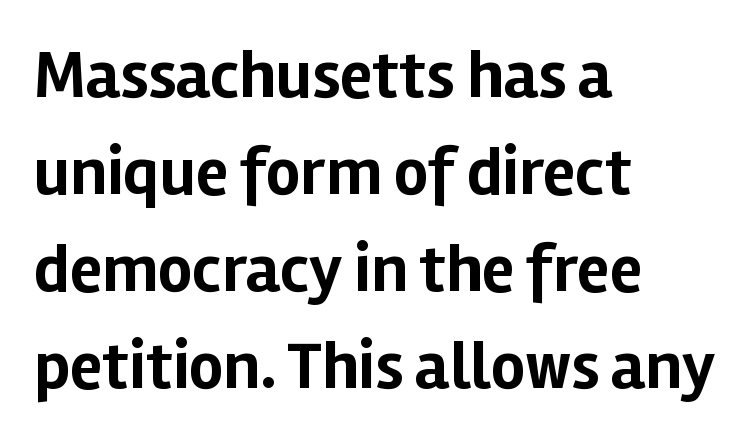
Q: Is the text bold? A: Yes.
Q: Is the text italic (slanted)? A: No, it is upright.
Q: Is the typeface a serif or a sans-serif typeface? A: Sans-serif.
Q: Is the text underlined? A: No.
Q: How is the paragraph aligned? A: Left-aligned.
Q: Is the spacing between letters normal or unusually wide? A: Normal.
Q: Is the spacing between lines tight, normal or loose? A: Normal.
Q: Width (condensed, normal, or wide)? A: Normal.
Q: Stroke contrast? A: Low.
Q: x-height? A: Medium.
Q: Monospaced? A: No.
